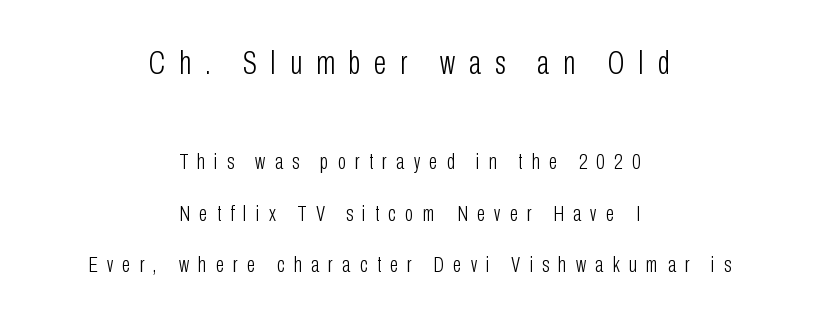
{"serif": "no", "italic": "no", "bold": "no", "weight": "light", "width": "condensed", "stroke_contrast": "low", "x_height": "medium", "monospaced": "no", "underline": "no", "align": "center", "line_spacing": "loose", "line_spacing_ratio": 2.35, "letter_spacing": "wide", "letter_spacing_em": 0.42, "larger_block": "first", "size_ratio": 1.5, "glyph_px": 33}
